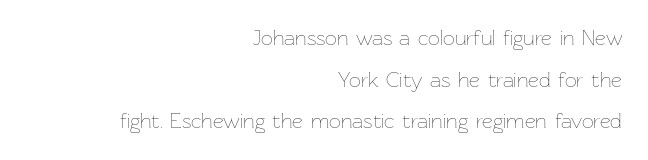
{"italic": "no", "bold": "no", "underline": "no", "align": "right", "line_spacing": "loose", "line_spacing_ratio": 1.98, "letter_spacing": "normal", "letter_spacing_em": 0.0, "glyph_px": 21}
